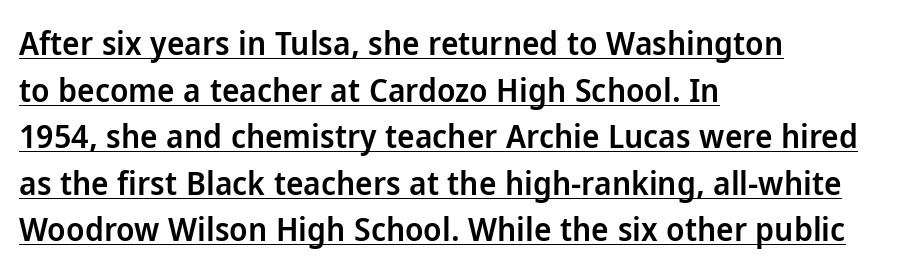
The image shows 33 px semibold sans-serif type, upright; set left-aligned, normal line spacing (1.41x), normal letter spacing, underlined; low stroke contrast and a medium x-height.
